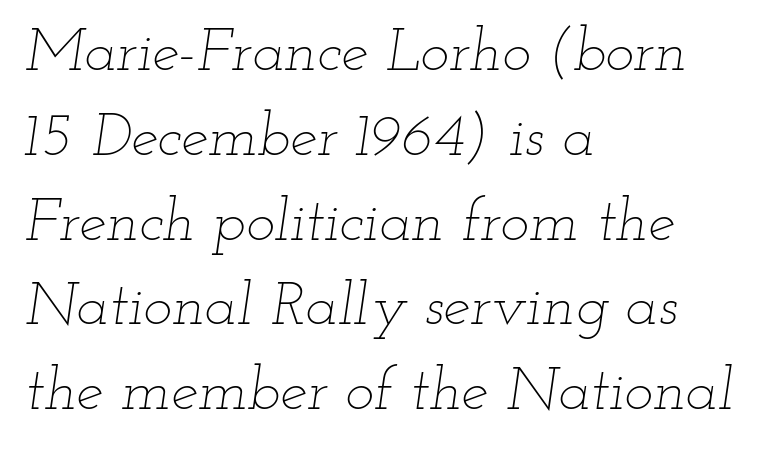
{"italic": "yes", "lean": "right", "slant_degrees": 12, "bold": "no", "weight": "thin", "width": "wide", "stroke_contrast": "low", "x_height": "small", "monospaced": "no", "underline": "no", "align": "left", "line_spacing": "normal", "line_spacing_ratio": 1.39, "letter_spacing": "normal", "letter_spacing_em": 0.0, "glyph_px": 61}
